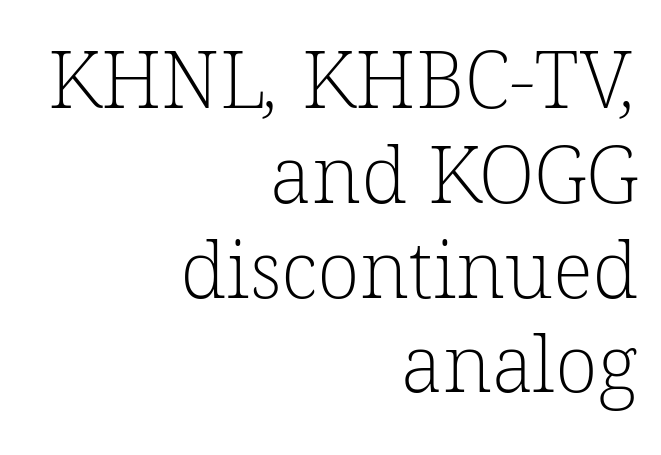
The image shows 79 px light serif type; set right-aligned, line spacing 1.2x, normal letter spacing, not underlined; low stroke contrast and a medium x-height.
